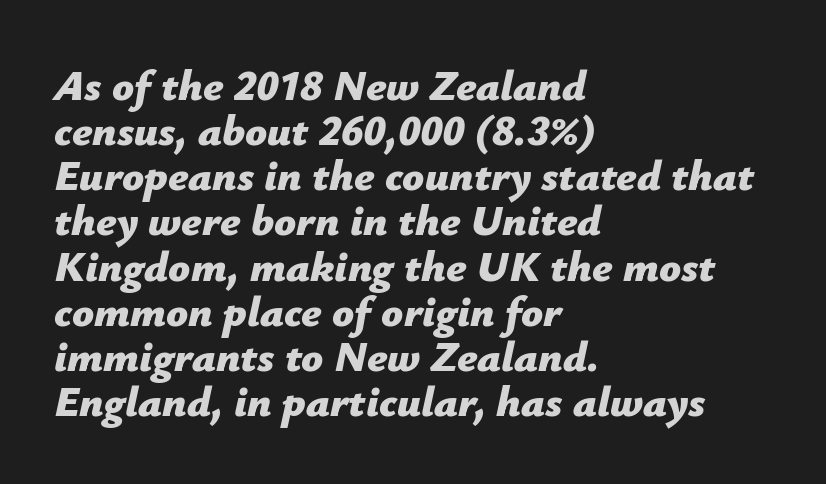
Q: Is the text bold? A: Yes.
Q: Is the text italic (slanted)? A: Yes, it leans right by about 12 degrees.
Q: Is the text underlined? A: No.
Q: How is the paragraph aligned? A: Left-aligned.
Q: Is the spacing between letters normal or unusually wide? A: Normal.
Q: Is the spacing between lines tight, normal or loose? A: Tight.
Q: Width (condensed, normal, or wide)? A: Normal.
Q: Stroke contrast? A: Low.
Q: x-height? A: Medium.
Q: Monospaced? A: No.
